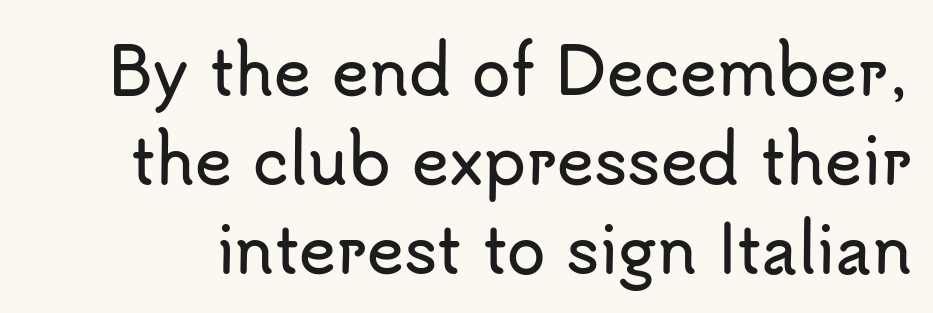
The image shows 63 px sans-serif type, upright; set normal line spacing (1.41x), normal letter spacing, not underlined; low stroke contrast and a small x-height.
